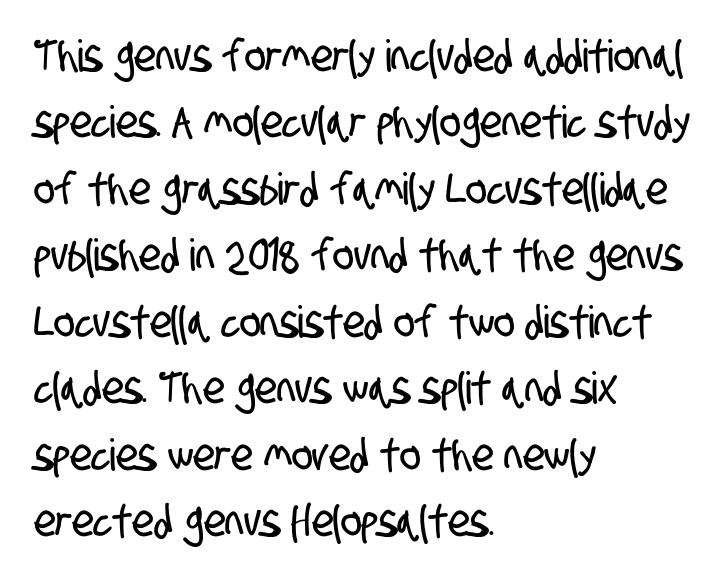
Q: Is the typeface a serif or a sans-serif typeface? A: Sans-serif.
Q: Is the text underlined? A: No.
Q: How is the paragraph aligned? A: Left-aligned.
Q: Is the spacing between letters normal or unusually wide? A: Normal.
Q: Is the spacing between lines tight, normal or loose? A: Normal.
Q: Width (condensed, normal, or wide)? A: Condensed.
Q: Stroke contrast? A: Low.
Q: x-height? A: Large.
Q: Monospaced? A: No.
